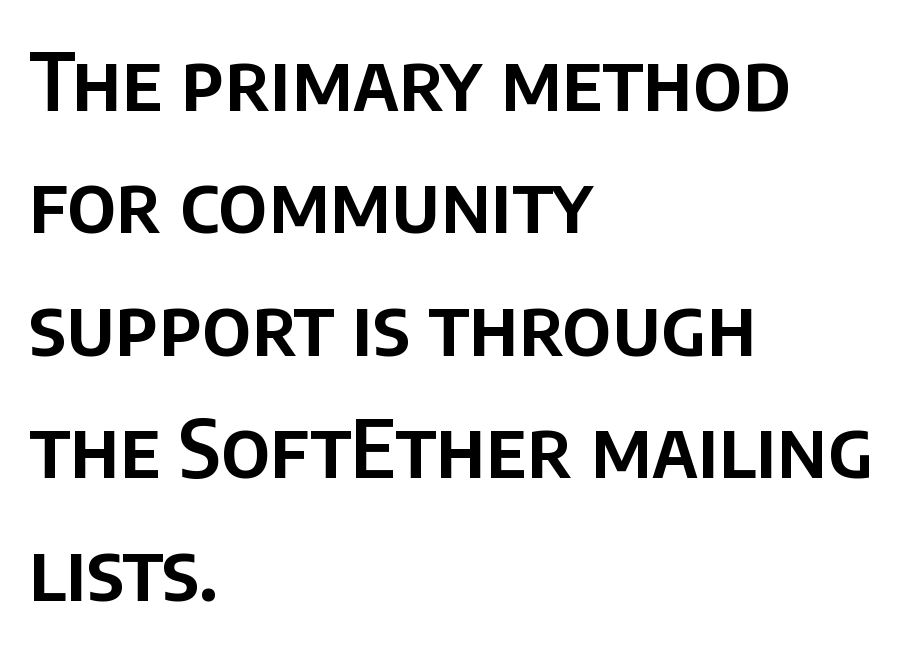
{"serif": "no", "italic": "no", "width": "normal", "stroke_contrast": "low", "x_height": "large", "monospaced": "no", "underline": "no", "align": "left", "line_spacing": "normal", "line_spacing_ratio": 1.55, "letter_spacing": "normal", "letter_spacing_em": 0.0, "glyph_px": 79}
